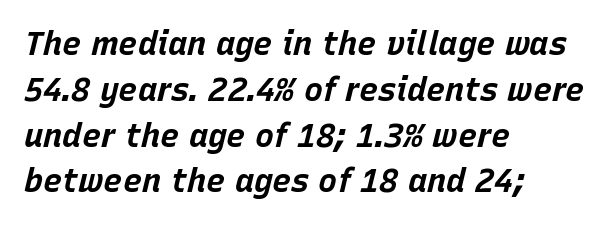
Q: Is the text bold? A: Yes.
Q: Is the text italic (slanted)? A: Yes, it leans right by about 15 degrees.
Q: Is the text underlined? A: No.
Q: How is the paragraph aligned? A: Left-aligned.
Q: Is the spacing between letters normal or unusually wide? A: Normal.
Q: Is the spacing between lines tight, normal or loose? A: Normal.
Q: Width (condensed, normal, or wide)? A: Normal.
Q: Stroke contrast? A: Low.
Q: x-height? A: Large.
Q: Monospaced? A: No.
